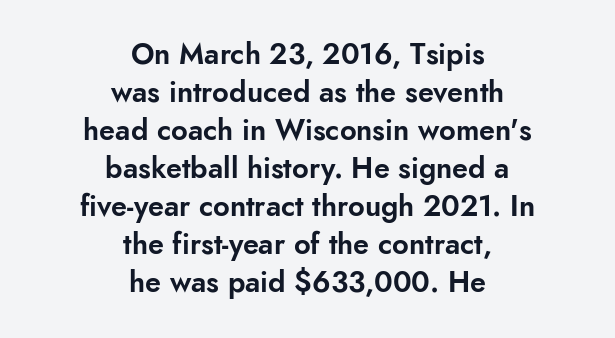
Q: Is the text italic (slanted)? A: No, it is upright.
Q: Is the typeface a serif or a sans-serif typeface? A: Sans-serif.
Q: Is the text underlined? A: No.
Q: How is the paragraph aligned? A: Centered.
Q: Is the spacing between letters normal or unusually wide? A: Normal.
Q: Is the spacing between lines tight, normal or loose? A: Normal.
Q: Width (condensed, normal, or wide)? A: Normal.
Q: Stroke contrast? A: Low.
Q: x-height? A: Small.
Q: Monospaced? A: No.
